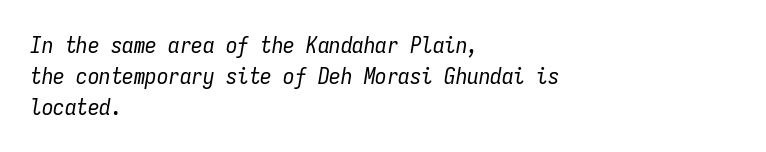
Q: Is the text bold? A: No.
Q: Is the text italic (slanted)? A: Yes, it leans right by about 9 degrees.
Q: Is the text underlined? A: No.
Q: How is the paragraph aligned? A: Left-aligned.
Q: Is the spacing between letters normal or unusually wide? A: Normal.
Q: Is the spacing between lines tight, normal or loose? A: Normal.
